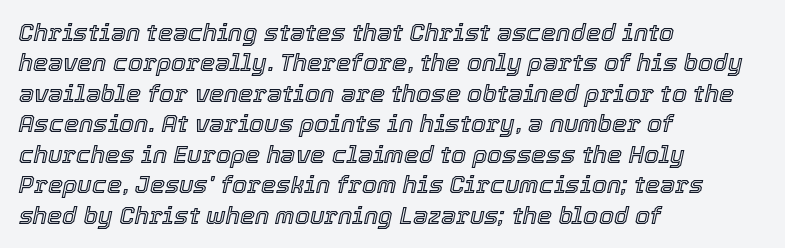
Q: Is the text italic (slanted)? A: Yes, it leans right by about 12 degrees.
Q: Is the text underlined? A: No.
Q: How is the paragraph aligned? A: Left-aligned.
Q: Is the spacing between letters normal or unusually wide? A: Normal.
Q: Is the spacing between lines tight, normal or loose? A: Normal.
